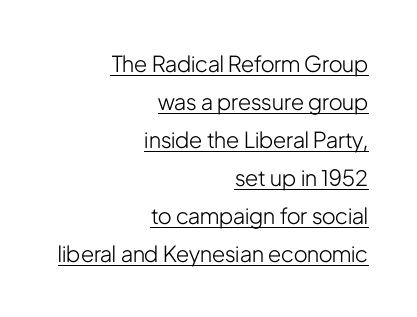
Q: Is the text bold? A: No.
Q: Is the text italic (slanted)? A: No, it is upright.
Q: Is the text underlined? A: Yes.
Q: How is the paragraph aligned? A: Right-aligned.
Q: Is the spacing between letters normal or unusually wide? A: Normal.
